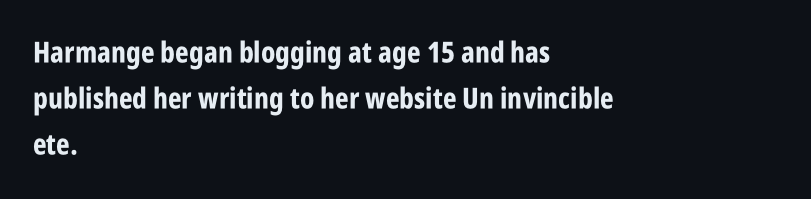
The baseline area is clear. Here the designer chose a conventional face with non-uniform glyph widths. The text block is weighted toward the left margin, trailing off unevenly rightward. Caption: bold face, heavy strokes. You can tell from the bare stems that sans-serif type was used. Rendered with straight, roman letterforms.
